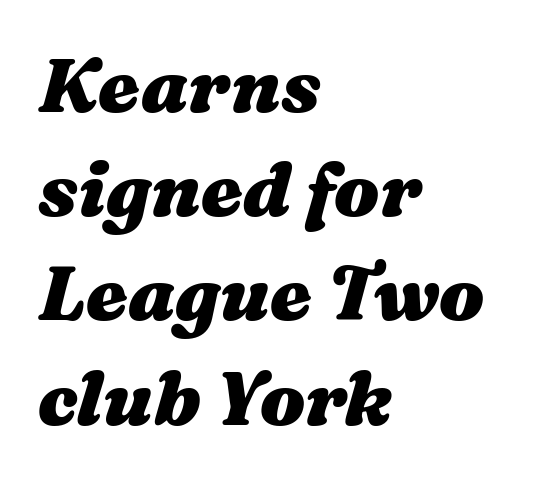
Q: Is the text bold? A: Yes.
Q: Is the text italic (slanted)? A: Yes, it leans right by about 16 degrees.
Q: Is the text underlined? A: No.
Q: How is the paragraph aligned? A: Left-aligned.
Q: Is the spacing between letters normal or unusually wide? A: Normal.
Q: Is the spacing between lines tight, normal or loose? A: Normal.
Q: Width (condensed, normal, or wide)? A: Wide.
Q: Stroke contrast? A: Medium.
Q: x-height? A: Medium.
Q: Monospaced? A: No.
